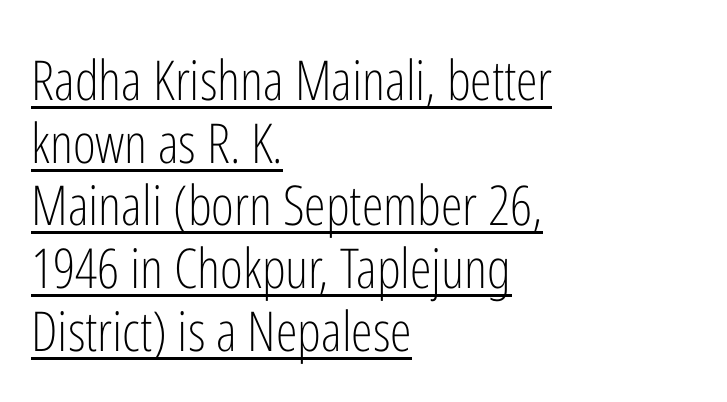
{"serif": "no", "italic": "no", "bold": "no", "weight": "light", "width": "condensed", "stroke_contrast": "low", "x_height": "medium", "monospaced": "no", "underline": "yes", "align": "left", "line_spacing": "tight", "line_spacing_ratio": 1.14, "letter_spacing": "normal", "letter_spacing_em": 0.0, "glyph_px": 55}
